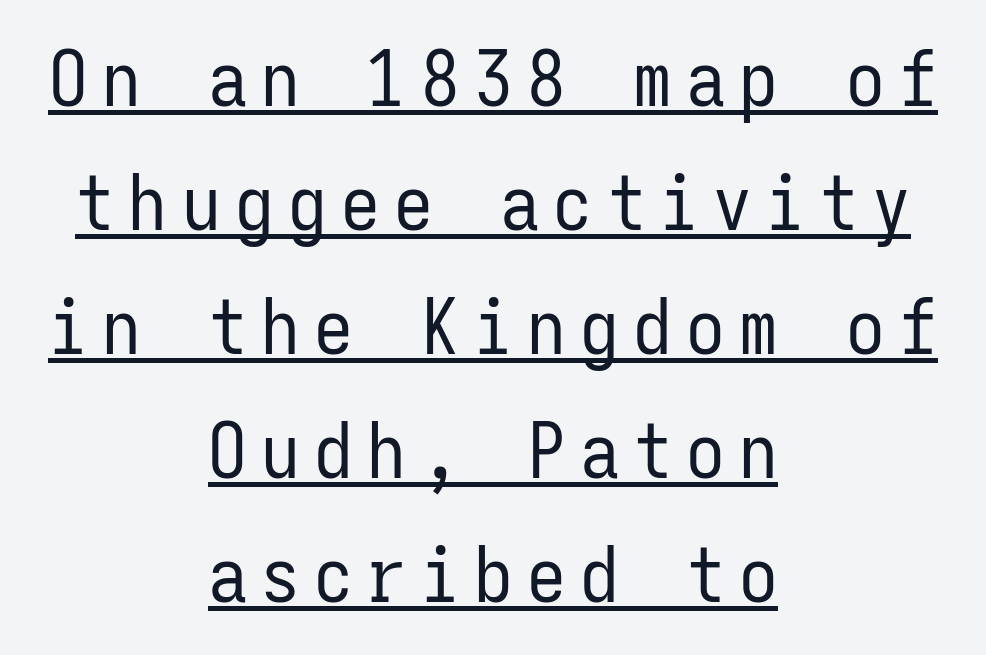
{"serif": "no", "italic": "no", "bold": "no", "weight": "regular", "width": "condensed", "stroke_contrast": "low", "x_height": "medium", "monospaced": "yes", "underline": "yes", "align": "center", "line_spacing": "normal", "line_spacing_ratio": 1.61, "glyph_px": 77}
